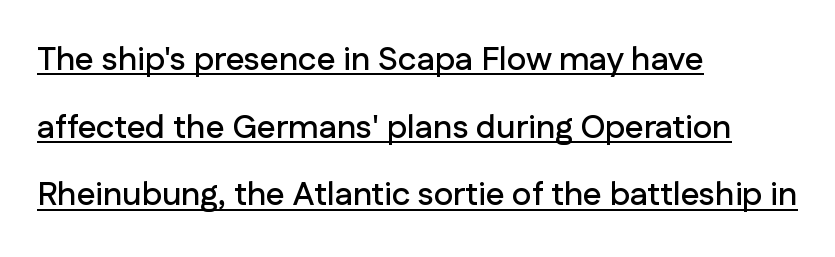
Q: Is the text italic (slanted)? A: No, it is upright.
Q: Is the typeface a serif or a sans-serif typeface? A: Sans-serif.
Q: Is the text underlined? A: Yes.
Q: How is the paragraph aligned? A: Left-aligned.
Q: Is the spacing between letters normal or unusually wide? A: Normal.
Q: Is the spacing between lines tight, normal or loose? A: Loose.
Q: Width (condensed, normal, or wide)? A: Normal.
Q: Stroke contrast? A: Low.
Q: x-height? A: Medium.
Q: Monospaced? A: No.
